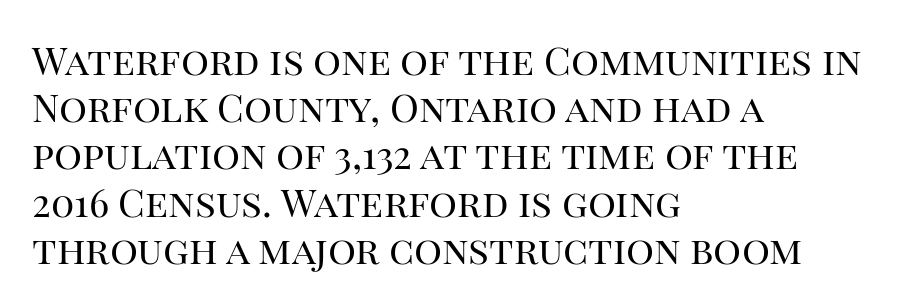
{"serif": "yes", "italic": "no", "bold": "no", "weight": "regular", "width": "normal", "stroke_contrast": "high", "x_height": "large", "monospaced": "no", "underline": "no", "align": "left", "line_spacing_ratio": 1.21, "letter_spacing": "normal", "letter_spacing_em": 0.0, "glyph_px": 39}
